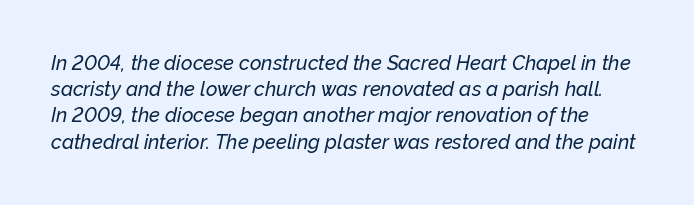
The image shows 20 px text type, italic (leaning right); set normal line spacing (1.31x), normal letter spacing, not underlined.
